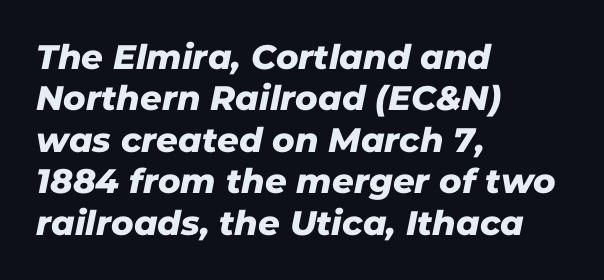
Q: Is the typeface a serif or a sans-serif typeface? A: Sans-serif.
Q: Is the text underlined? A: No.
Q: How is the paragraph aligned? A: Left-aligned.
Q: Is the spacing between letters normal or unusually wide? A: Normal.
Q: Width (condensed, normal, or wide)? A: Normal.
Q: Stroke contrast? A: Low.
Q: x-height? A: Medium.
Q: Monospaced? A: No.
